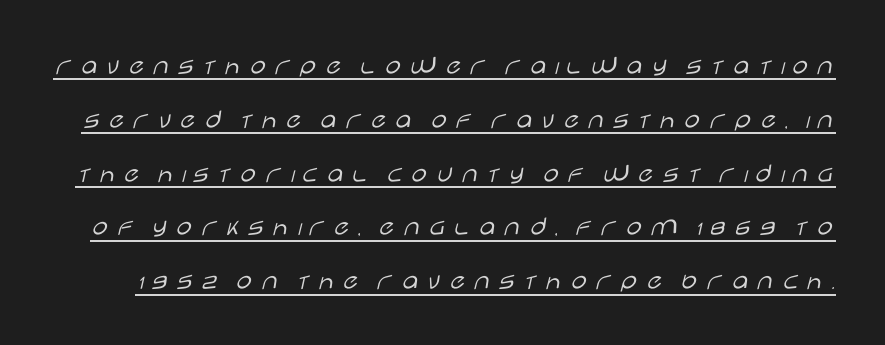
{"serif": "no", "bold": "no", "weight": "light", "width": "wide", "stroke_contrast": "low", "x_height": "large", "monospaced": "no", "underline": "yes", "line_spacing": "loose", "line_spacing_ratio": 1.92, "letter_spacing": "wide", "letter_spacing_em": 0.2, "glyph_px": 28}
